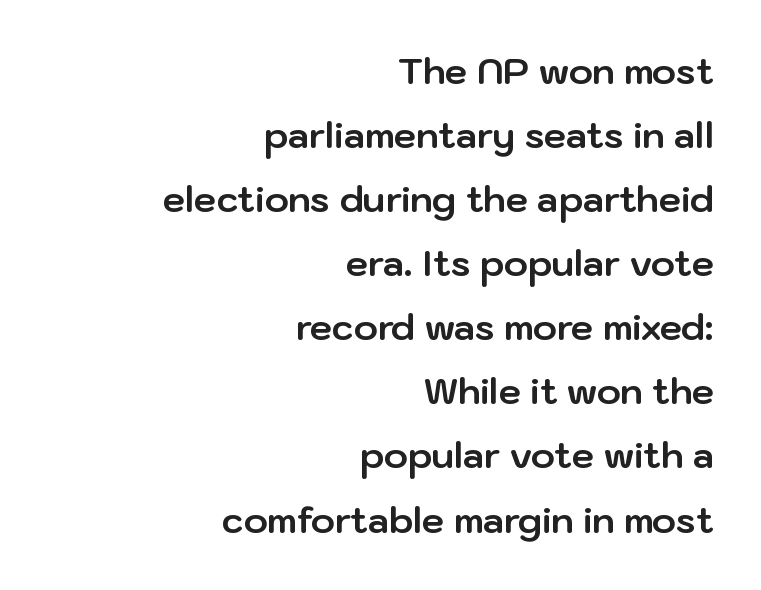
The image shows 36 px bold sans-serif type, upright; set right-aligned, line spacing 1.78x, normal letter spacing, not underlined; low stroke contrast and a medium x-height.
